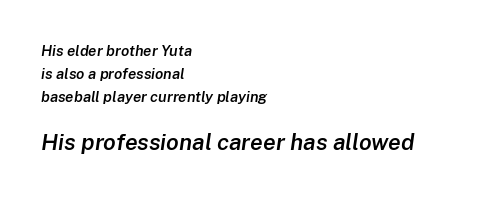
Q: Is the text bold? A: Semi-bold.
Q: Is the text italic (slanted)? A: Yes, it leans right by about 8 degrees.
Q: Is the text underlined? A: No.
Q: How is the paragraph aligned? A: Left-aligned.
Q: Is the spacing between letters normal or unusually wide? A: Normal.
Q: Is the spacing between lines tight, normal or loose? A: Normal.
Q: Which block of text is set in a larger size, the first (top) or the second (bottom)? A: The second (bottom) one.
